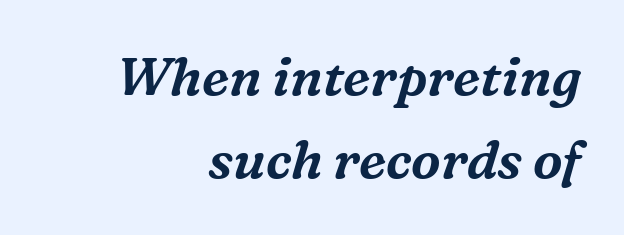
{"serif": "yes", "italic": "yes", "lean": "right", "slant_degrees": 16, "width": "normal", "stroke_contrast": "medium", "x_height": "medium", "monospaced": "no", "underline": "no", "align": "right", "line_spacing": "normal", "line_spacing_ratio": 1.56, "letter_spacing": "normal", "letter_spacing_em": 0.0, "glyph_px": 53}
